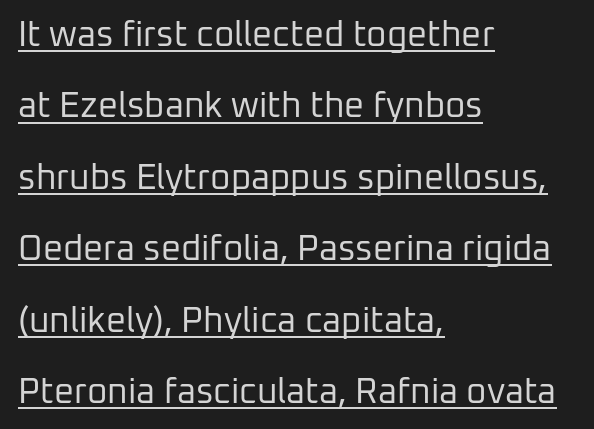
Q: Is the text bold? A: No.
Q: Is the text italic (slanted)? A: No, it is upright.
Q: Is the typeface a serif or a sans-serif typeface? A: Sans-serif.
Q: Is the text underlined? A: Yes.
Q: How is the paragraph aligned? A: Left-aligned.
Q: Is the spacing between letters normal or unusually wide? A: Normal.
Q: Is the spacing between lines tight, normal or loose? A: Loose.
Q: Width (condensed, normal, or wide)? A: Normal.
Q: Stroke contrast? A: Low.
Q: x-height? A: Medium.
Q: Monospaced? A: No.
